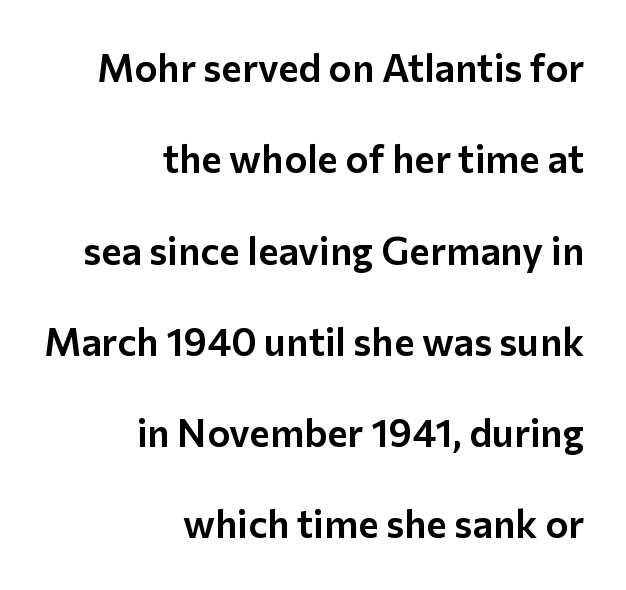
{"serif": "no", "italic": "no", "width": "normal", "stroke_contrast": "low", "x_height": "medium", "monospaced": "no", "underline": "no", "align": "right", "line_spacing": "loose", "line_spacing_ratio": 2.34, "letter_spacing": "normal", "letter_spacing_em": 0.0, "glyph_px": 39}
